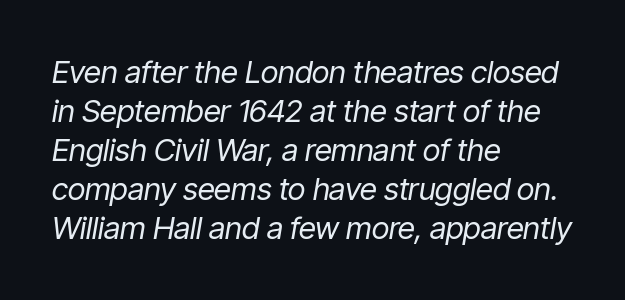
Weight class: somewhere from thin through regular. Reading down the column, the eye jumps a familiar distance to each next line. The glyphs look as if they've been sheared to an angle. Spacing verdict: proportional, widths tailored to each character.
